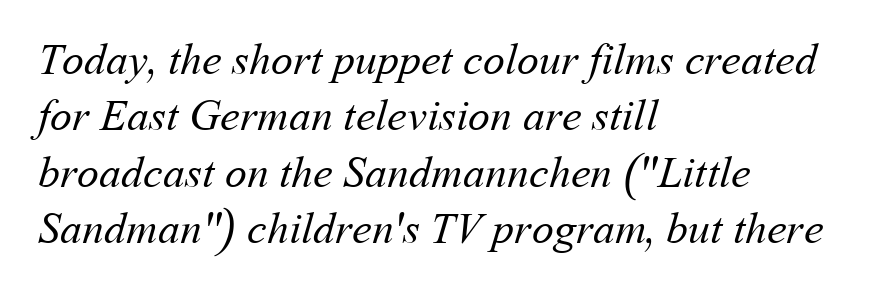
Q: Is the text bold? A: No.
Q: Is the text underlined? A: No.
Q: How is the paragraph aligned? A: Left-aligned.
Q: Is the spacing between letters normal or unusually wide? A: Normal.
Q: Is the spacing between lines tight, normal or loose? A: Normal.
Q: Width (condensed, normal, or wide)? A: Normal.
Q: Stroke contrast? A: Medium.
Q: x-height? A: Medium.
Q: Monospaced? A: No.
